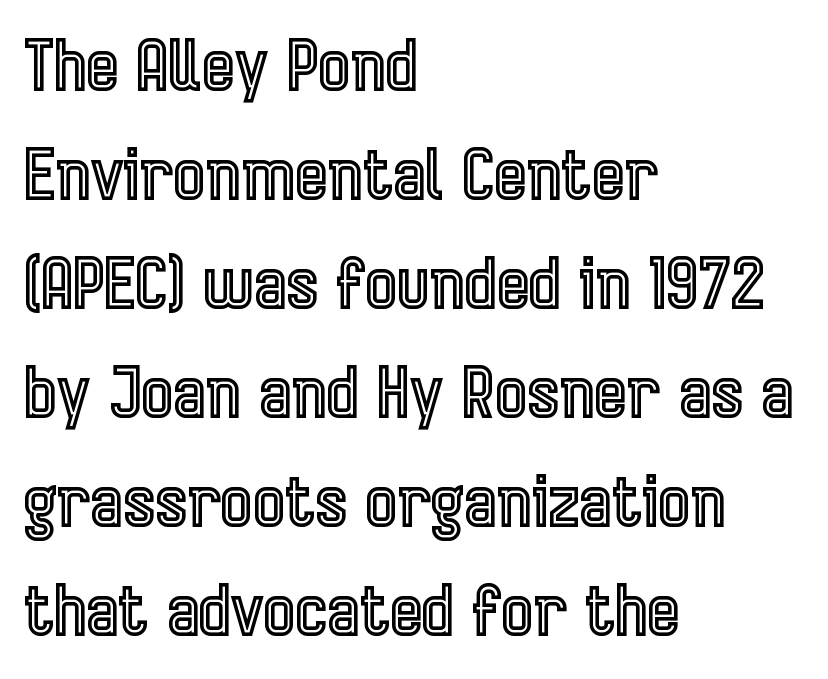
{"italic": "no", "width": "condensed", "x_height": "medium", "monospaced": "no", "underline": "no", "align": "left", "line_spacing": "normal", "line_spacing_ratio": 1.58, "letter_spacing": "normal", "letter_spacing_em": 0.0, "glyph_px": 69}
